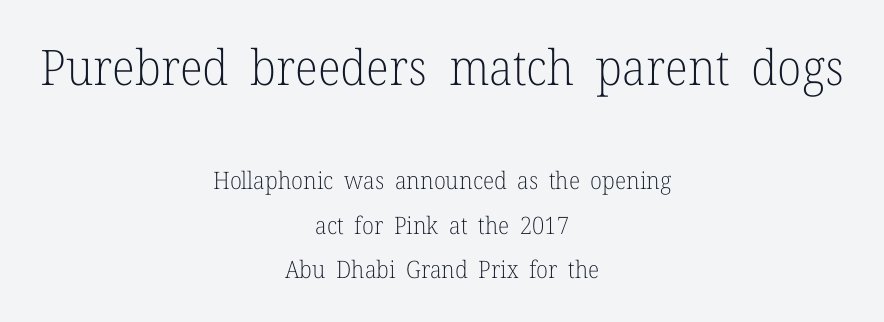
The image shows 49 px light serif type, upright; set centered, line spacing 1.84x, normal letter spacing, not underlined; the first (top) block is 2.04x larger; low stroke contrast and a medium x-height.
